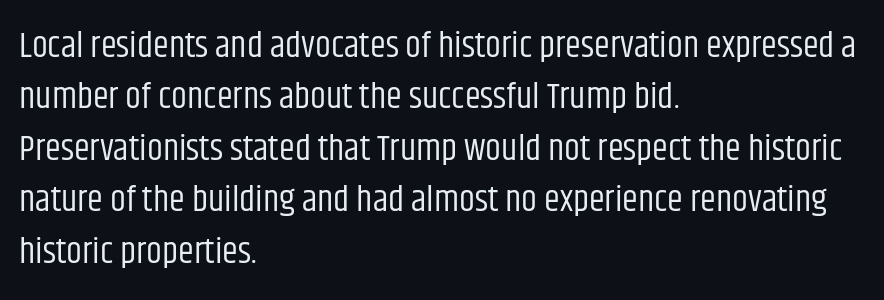
Q: Is the text bold? A: No.
Q: Is the text italic (slanted)? A: No, it is upright.
Q: Is the typeface a serif or a sans-serif typeface? A: Sans-serif.
Q: Is the text underlined? A: No.
Q: How is the paragraph aligned? A: Left-aligned.
Q: Is the spacing between letters normal or unusually wide? A: Normal.
Q: Is the spacing between lines tight, normal or loose? A: Normal.
Q: Width (condensed, normal, or wide)? A: Condensed.
Q: Stroke contrast? A: Low.
Q: x-height? A: Large.
Q: Monospaced? A: No.
